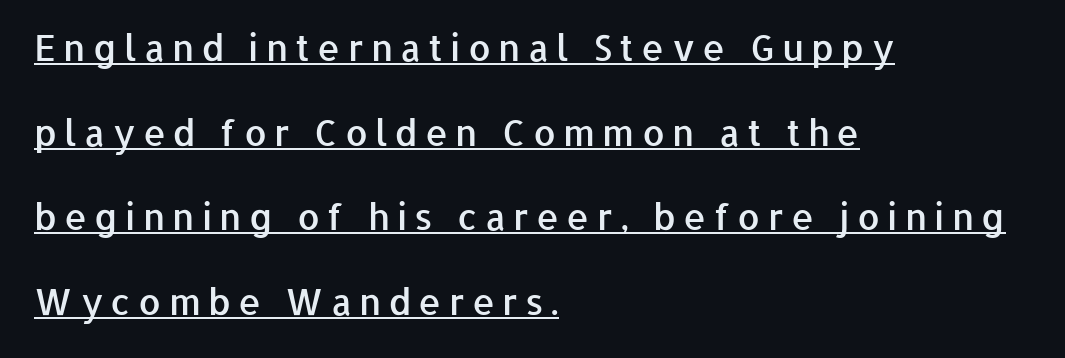
Q: Is the text bold? A: Semi-bold.
Q: Is the text italic (slanted)? A: No, it is upright.
Q: Is the typeface a serif or a sans-serif typeface? A: Sans-serif.
Q: Is the text underlined? A: Yes.
Q: How is the paragraph aligned? A: Left-aligned.
Q: Is the spacing between letters normal or unusually wide? A: Unusually wide.
Q: Is the spacing between lines tight, normal or loose? A: Loose.
Q: Width (condensed, normal, or wide)? A: Normal.
Q: Stroke contrast? A: Low.
Q: x-height? A: Medium.
Q: Monospaced? A: No.
